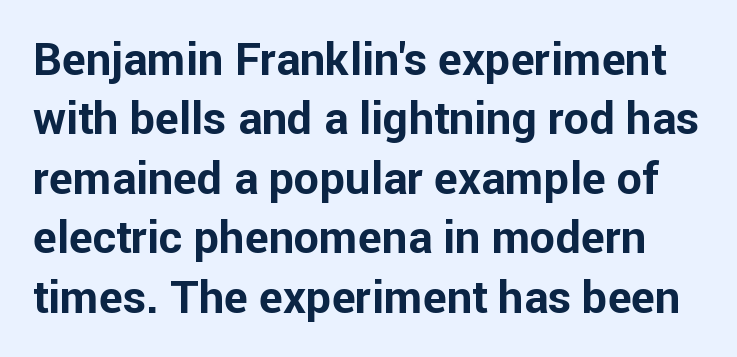
Q: Is the text bold? A: Yes.
Q: Is the text italic (slanted)? A: No, it is upright.
Q: Is the typeface a serif or a sans-serif typeface? A: Sans-serif.
Q: Is the text underlined? A: No.
Q: Is the spacing between letters normal or unusually wide? A: Normal.
Q: Is the spacing between lines tight, normal or loose? A: Normal.
Q: Width (condensed, normal, or wide)? A: Normal.
Q: Stroke contrast? A: Low.
Q: x-height? A: Medium.
Q: Monospaced? A: No.
